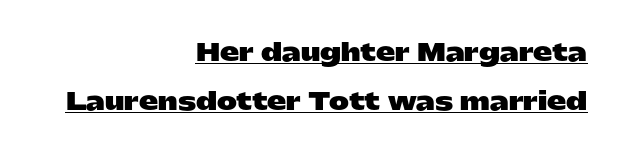
Compared with typical body copy, the letter spacing here is the same. The paragraph has a hard right edge and a soft left edge. The strokes are fattened all the way to bold. Designer's note — italics off, roman on.
